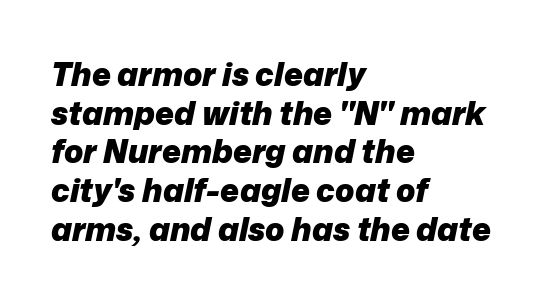
Q: Is the text bold? A: Yes.
Q: Is the text italic (slanted)? A: Yes, it leans right by about 12 degrees.
Q: Is the text underlined? A: No.
Q: How is the paragraph aligned? A: Left-aligned.
Q: Is the spacing between letters normal or unusually wide? A: Normal.
Q: Width (condensed, normal, or wide)? A: Normal.
Q: Stroke contrast? A: Low.
Q: x-height? A: Medium.
Q: Monospaced? A: No.
